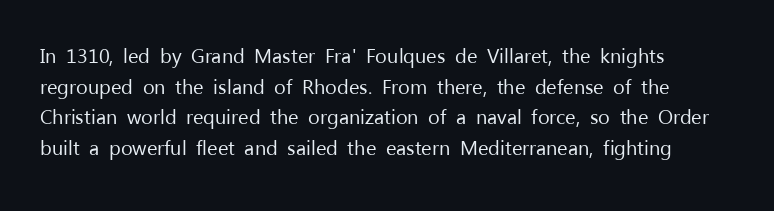
{"italic": "no", "bold": "no", "underline": "no", "align": "left", "line_spacing": "normal", "line_spacing_ratio": 1.53, "letter_spacing": "normal", "letter_spacing_em": 0.0, "glyph_px": 20}
